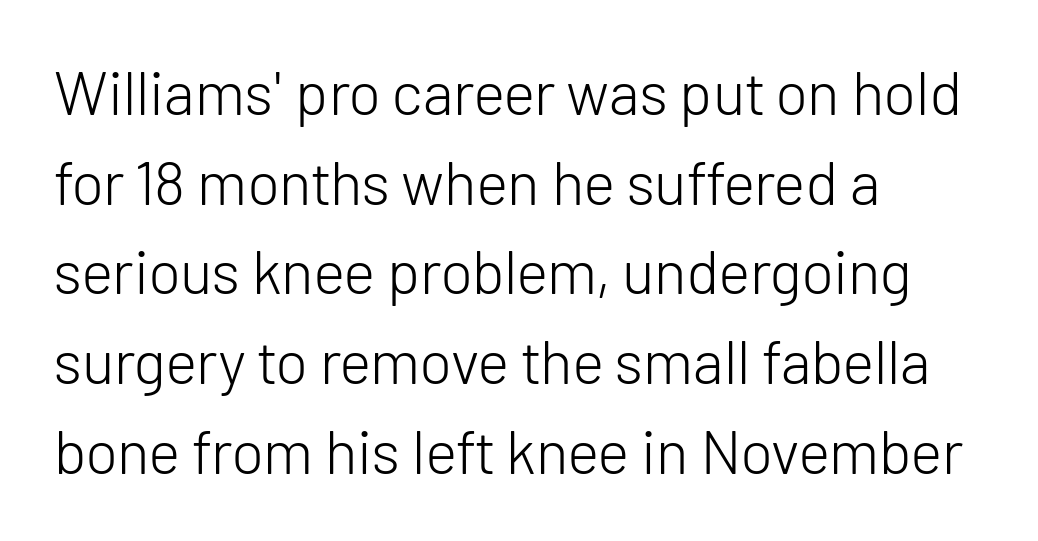
{"serif": "no", "italic": "no", "bold": "no", "weight": "light", "width": "normal", "stroke_contrast": "low", "x_height": "medium", "monospaced": "no", "underline": "no", "align": "left", "line_spacing": "normal", "line_spacing_ratio": 1.47, "letter_spacing": "normal", "letter_spacing_em": 0.0, "glyph_px": 61}
